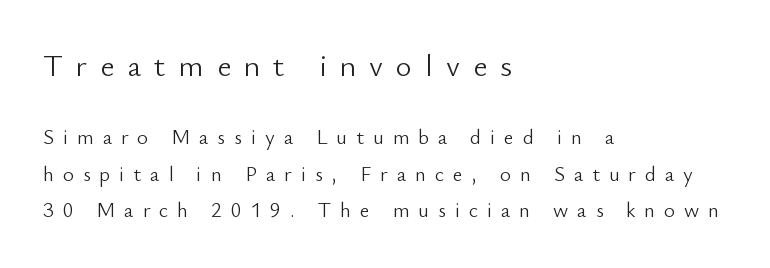
{"serif": "no", "italic": "no", "bold": "no", "weight": "light", "width": "normal", "stroke_contrast": "low", "x_height": "small", "monospaced": "no", "underline": "no", "align": "left", "line_spacing_ratio": 1.73, "letter_spacing": "wide", "letter_spacing_em": 0.42, "larger_block": "first", "size_ratio": 1.48, "glyph_px": 31}
